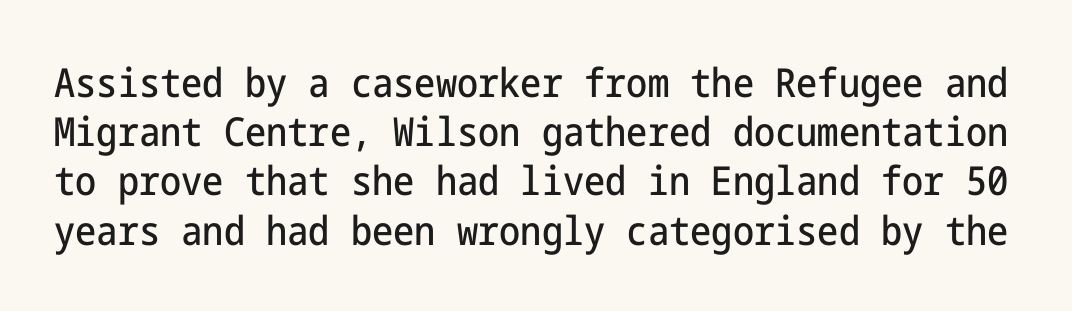
The image shows 40 px condensed sans-serif type, upright; set line spacing 1.23x, normal letter spacing, not underlined; low stroke contrast and a medium x-height.
